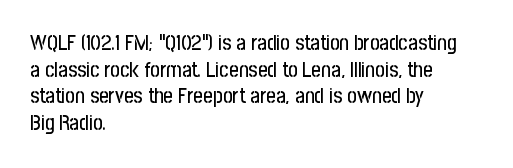
Successive baselines arrive at the customary interval. The space directly below the letters is spotless. The face used here is rendered with its standard letterfit. The rendering anchors every line to the left-hand side.
